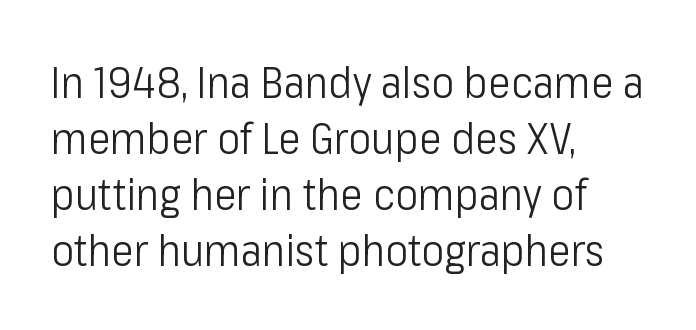
The image shows 43 px light, condensed sans-serif type, upright; set left-aligned, normal line spacing (1.3x), normal letter spacing, not underlined; low stroke contrast and a medium x-height.
